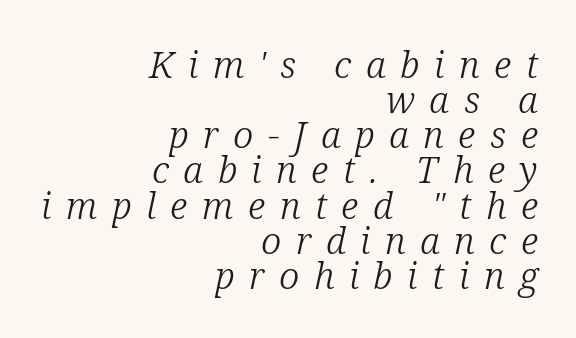
Display-style spreading of the glyphs; the letterfit is very open. Serifs: yes, visible at the terminals of the letterforms. Is the block centered? No — it sits flush against the right margin. An italicized treatment has been applied to the whole sample. Stroke thickness stays within the range of a standard reading face or lighter.
